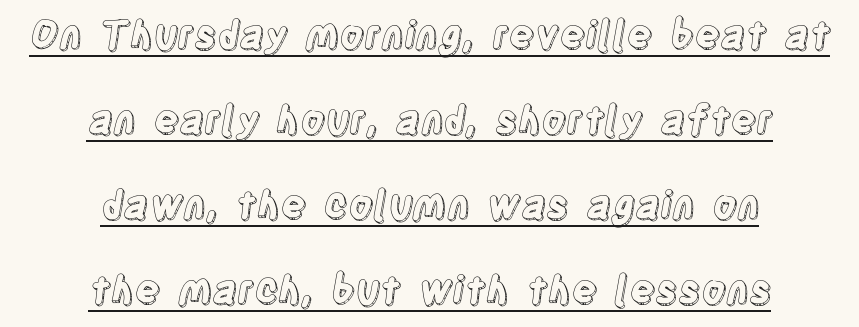
The image shows 38 px condensed type; set centered, loose line spacing (2.24x), normal letter spacing, underlined; a large x-height.
